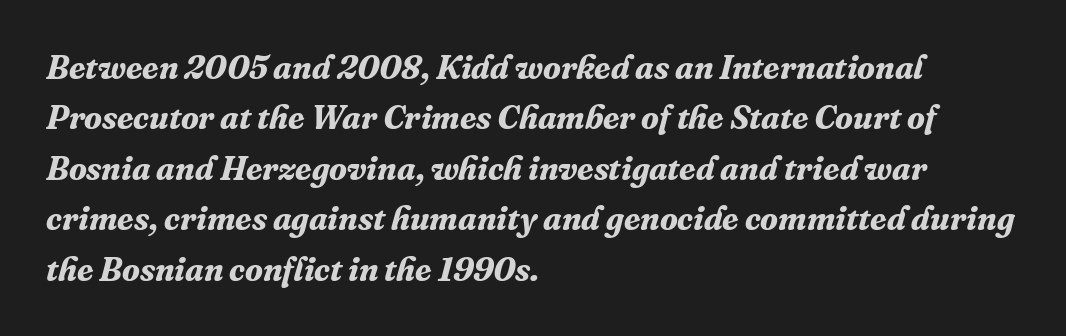
The image shows 33 px bold serif type, italic (leaning right); set left-aligned, normal line spacing (1.53x), normal letter spacing, not underlined; medium stroke contrast and a medium x-height.
